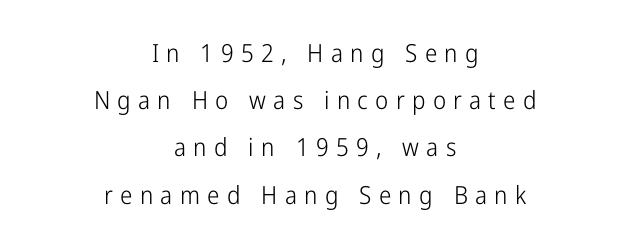
Stems and bowls with no extra thickness — not bold. Italic: no, the glyphs are upright roman. The setting favours the middle, as headings and verse often do. Underlining? Definitely not there. The horizontal fit of the characters is loose and conspicuously gappy.
